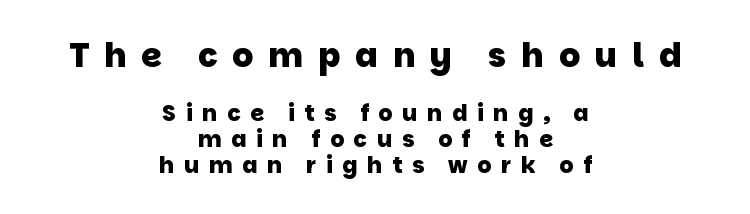
The image shows 33 px heavy sans-serif type; set centered, line spacing 1.18x, unusually wide letter spacing (+0.45 em), not underlined; the first (top) block is 1.5x larger; low stroke contrast and a large x-height.
